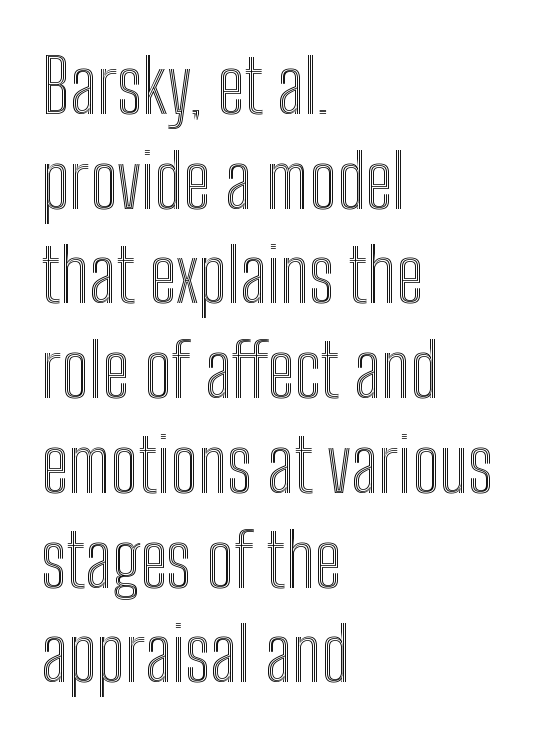
{"italic": "no", "width": "condensed", "x_height": "medium", "monospaced": "no", "underline": "no", "align": "left", "line_spacing": "normal", "line_spacing_ratio": 1.28, "letter_spacing": "normal", "letter_spacing_em": 0.0, "glyph_px": 74}
